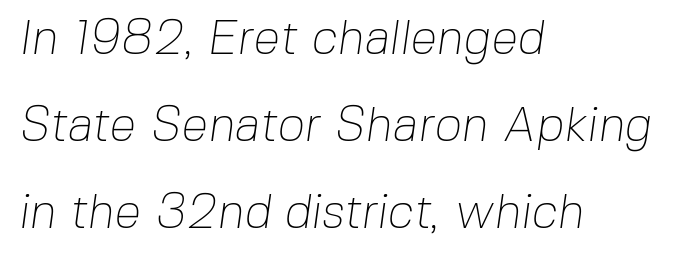
Q: Is the text bold? A: No.
Q: Is the typeface a serif or a sans-serif typeface? A: Sans-serif.
Q: Is the text underlined? A: No.
Q: How is the paragraph aligned? A: Left-aligned.
Q: Is the spacing between letters normal or unusually wide? A: Normal.
Q: Width (condensed, normal, or wide)? A: Normal.
Q: Stroke contrast? A: Low.
Q: x-height? A: Medium.
Q: Monospaced? A: No.
